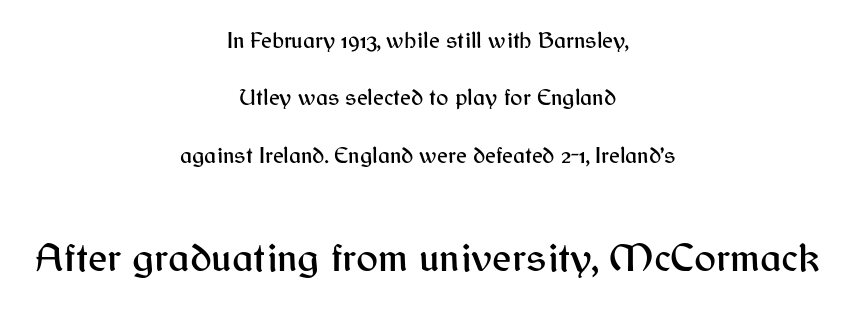
The passage shown is not underscored anywhere. The face used here is proportionally spaced, like ordinary book or web type. Nothing sits at the stroke ends, so this counts as sans-serif. Compared with typical paragraphs, the rows here are farther apart. These lines are centered, leaving both edges ragged.
